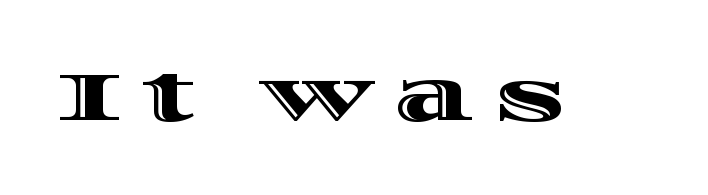
The image shows 69 px wide type, upright; set unusually wide letter spacing (+0.26 em), not underlined; a large x-height.
